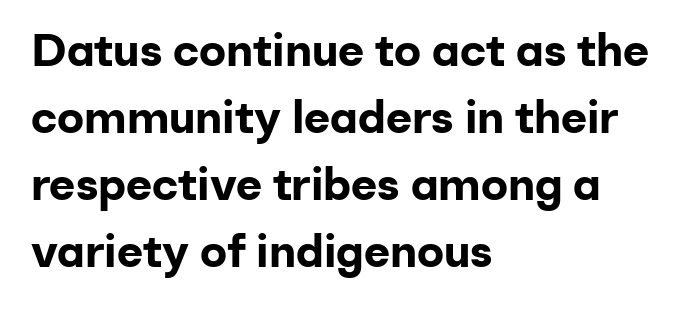
The face used here is proportionally spaced, like ordinary book or web type. Italic? Not at all — the glyphs are vertical. Alignment: flush left. In terms of letterform style, serifs are entirely absent. Look at the stroke-to-counter ratio: heavy, a bold. Vertical spacing — default.
